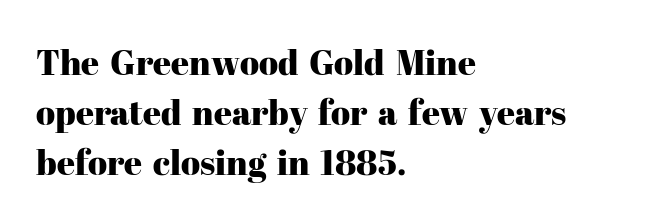
Q: Is the text italic (slanted)? A: No, it is upright.
Q: Is the typeface a serif or a sans-serif typeface? A: Serif.
Q: Is the text underlined? A: No.
Q: How is the paragraph aligned? A: Left-aligned.
Q: Is the spacing between letters normal or unusually wide? A: Normal.
Q: Is the spacing between lines tight, normal or loose? A: Normal.
Q: Width (condensed, normal, or wide)? A: Normal.
Q: Stroke contrast? A: High.
Q: x-height? A: Medium.
Q: Monospaced? A: No.
